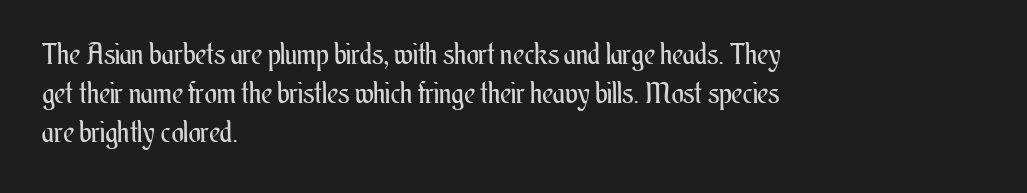
Tall strokes in this sample are plumb rather than angled. This rendering uses left alignment, leaving the right contour irregular. The glyphs are unaccompanied by any horizontal stroke below them. Is this a fixed-width face? No — the glyphs have proportional, varying widths. Stems and bowls with no extra thickness — not bold. Between one letter and the next there's only the usual sliver of space.
